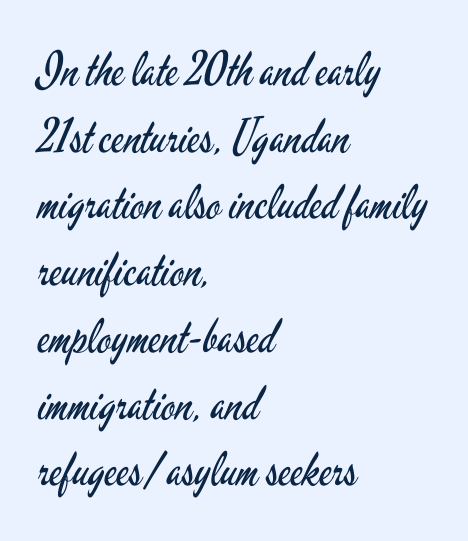
Regular leading. Spacing between characters is what you'd get straight out of the box. The face looks like a standard text weight, possibly lighter. Letters rest on an invisible, unmarked baseline.
